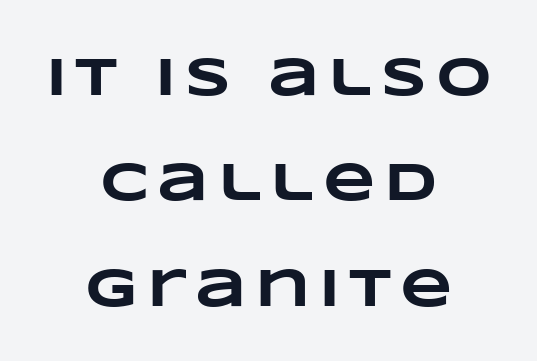
Q: Is the text bold? A: Yes.
Q: Is the text underlined? A: No.
Q: How is the paragraph aligned? A: Centered.
Q: Is the spacing between lines tight, normal or loose? A: Loose.
Q: Width (condensed, normal, or wide)? A: Wide.
Q: Stroke contrast? A: Low.
Q: x-height? A: Large.
Q: Monospaced? A: No.
